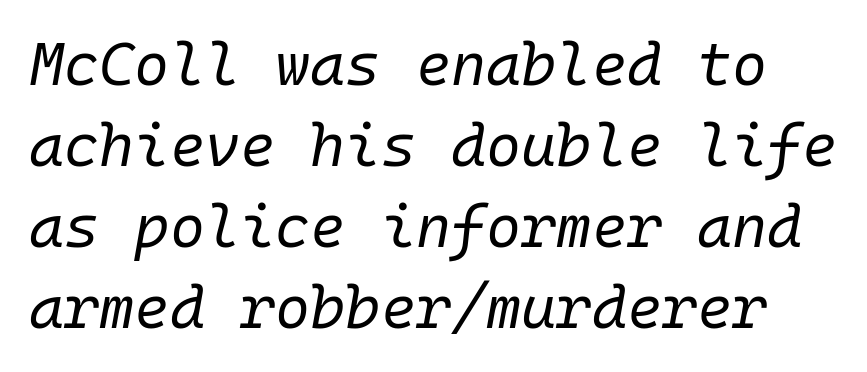
The image shows 60 px regular-weight type, italic (leaning right), monospaced; set normal line spacing (1.35x), normal letter spacing, not underlined; low stroke contrast and a medium x-height.
